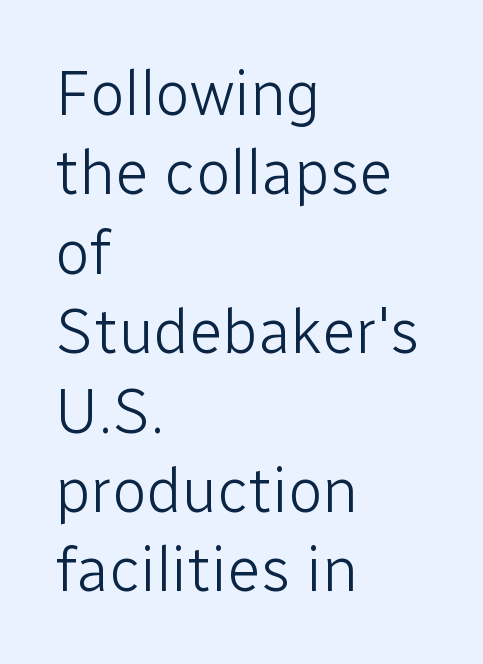
{"serif": "no", "italic": "no", "bold": "no", "weight": "light", "width": "normal", "stroke_contrast": "low", "x_height": "medium", "monospaced": "no", "underline": "no", "align": "left", "line_spacing": "normal", "line_spacing_ratio": 1.26, "letter_spacing": "normal", "letter_spacing_em": 0.0, "glyph_px": 63}
